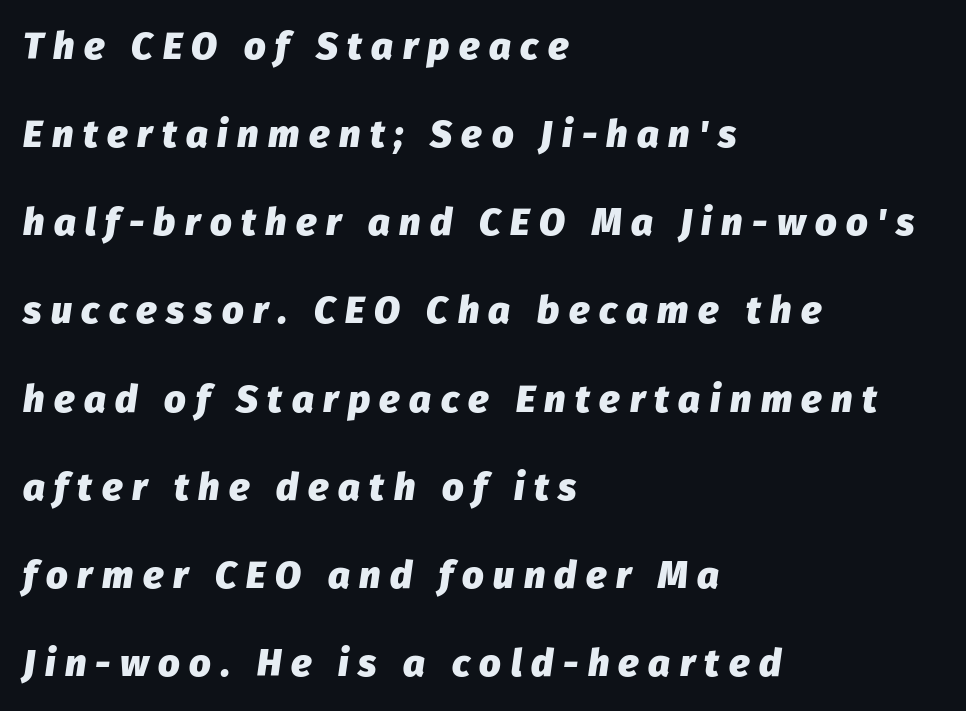
Each line starts at the same left margin while the right side varies. The line texture is sparse and dotted thanks to wide tracking. Rows of type keep a wide berth in the vertical direction. Spacing verdict: proportional, widths tailored to each character. An italicized treatment has been applied to the whole sample.
